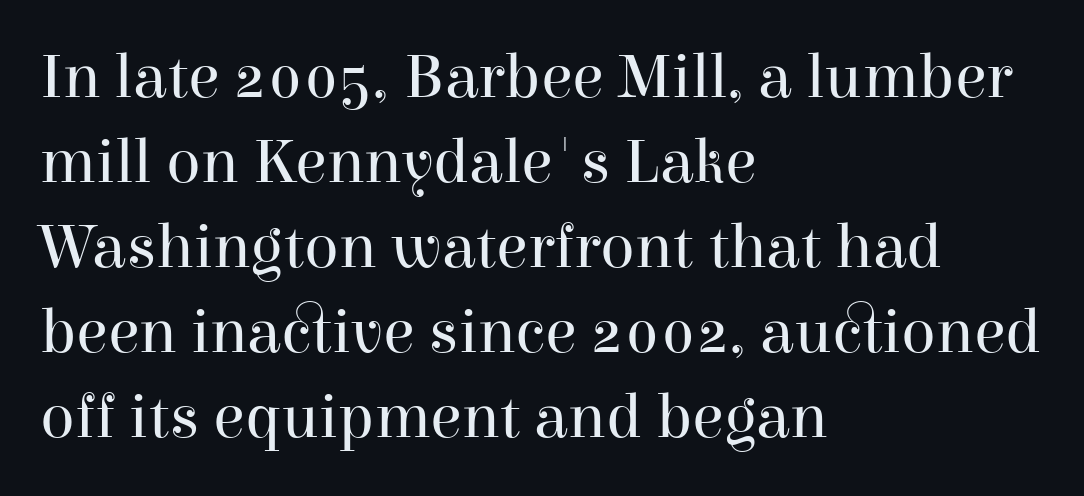
What kind of face is this? One with serifs. A typesetter would call this proportional, since set widths differ per character. The specimen reads as upright at a glance. Weight: in the light-to-regular range. Compared with typical paragraphs, the rows here are spaced about the same. Nothing unusual about the tracking: characters are spaced as the font intends.
